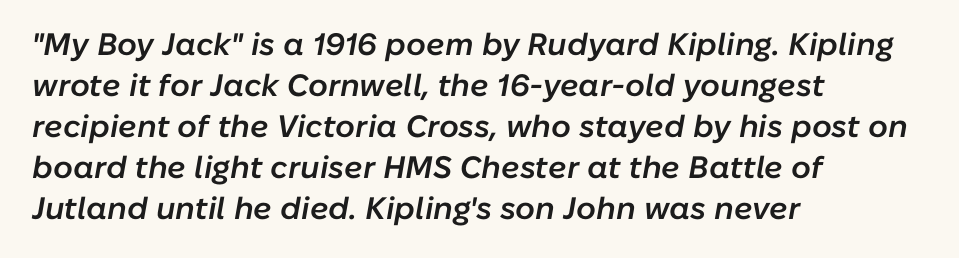
In terms of leading, this rendering sits right in the middle. Rule under the text: the space is simply empty. Does the weight exceed regular? Yes, but only to semibold. Where is the straight margin? On the left. Is this a fixed-width face? No — the glyphs have proportional, varying widths. Is the letter spacing exaggerated? No — it looks like the ordinary default.
